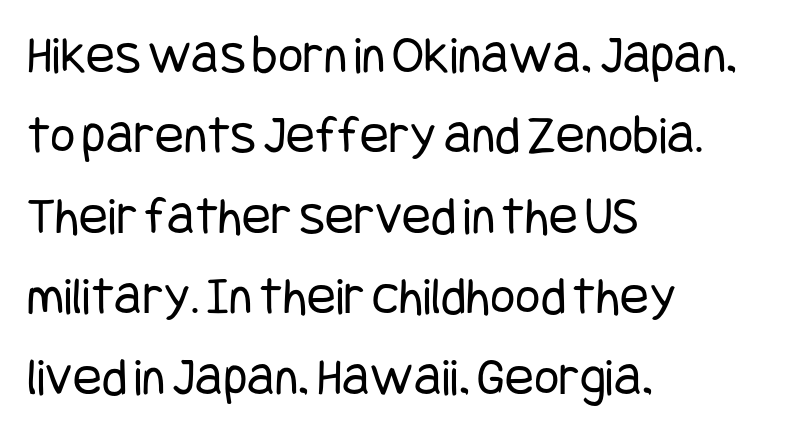
The font is comparable to plain body text, perhaps lighter. Tracking here is standard; glyphs follow each other at the usual distance. Nope, no serifs anywhere on these letters. The lettering stays uniformly vertical, giving the passage a roman look.
